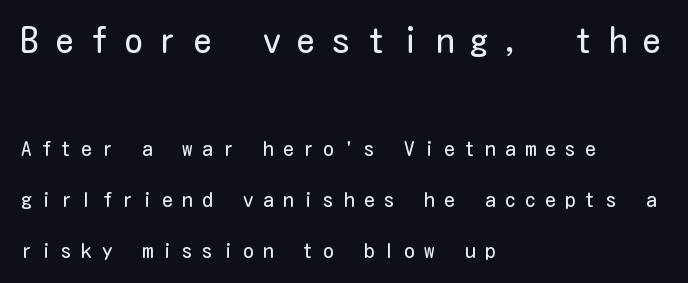
Reading down the column, the eye jumps a long way to each next line. Is there any slant? The stems are plumb. Stems here are at most as thick as an everyday book face. Is the block centered? No — it sits flush against the left margin. The space directly below the letters is spotless. Top chunk: large. Bottom chunk: small.
